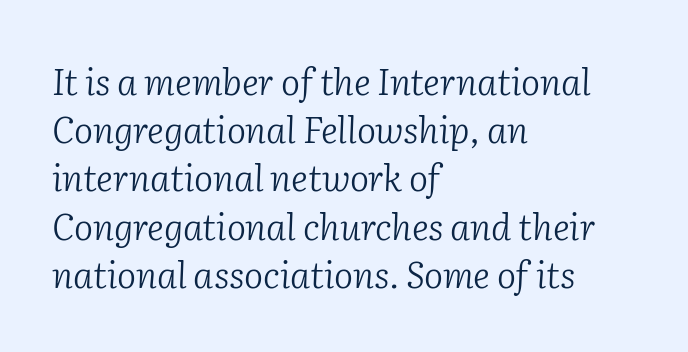
The face used here has a pronounced slope to its letters. The setting favours the left margin, as ordinary paragraphs usually do. Is this a fixed-width face? No — the glyphs have proportional, varying widths. Underlining? Definitely not there.
